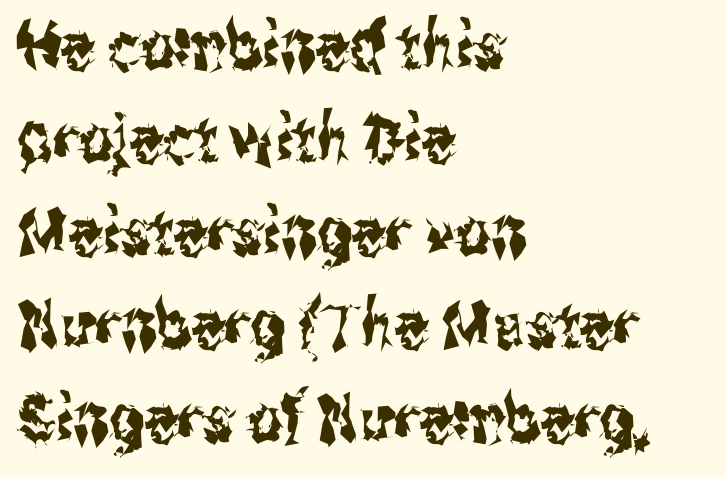
{"serif": "no", "italic": "no", "width": "condensed", "stroke_contrast": "medium", "x_height": "medium", "monospaced": "no", "underline": "no", "align": "left", "line_spacing": "normal", "line_spacing_ratio": 1.39, "letter_spacing": "normal", "letter_spacing_em": 0.0, "glyph_px": 67}
